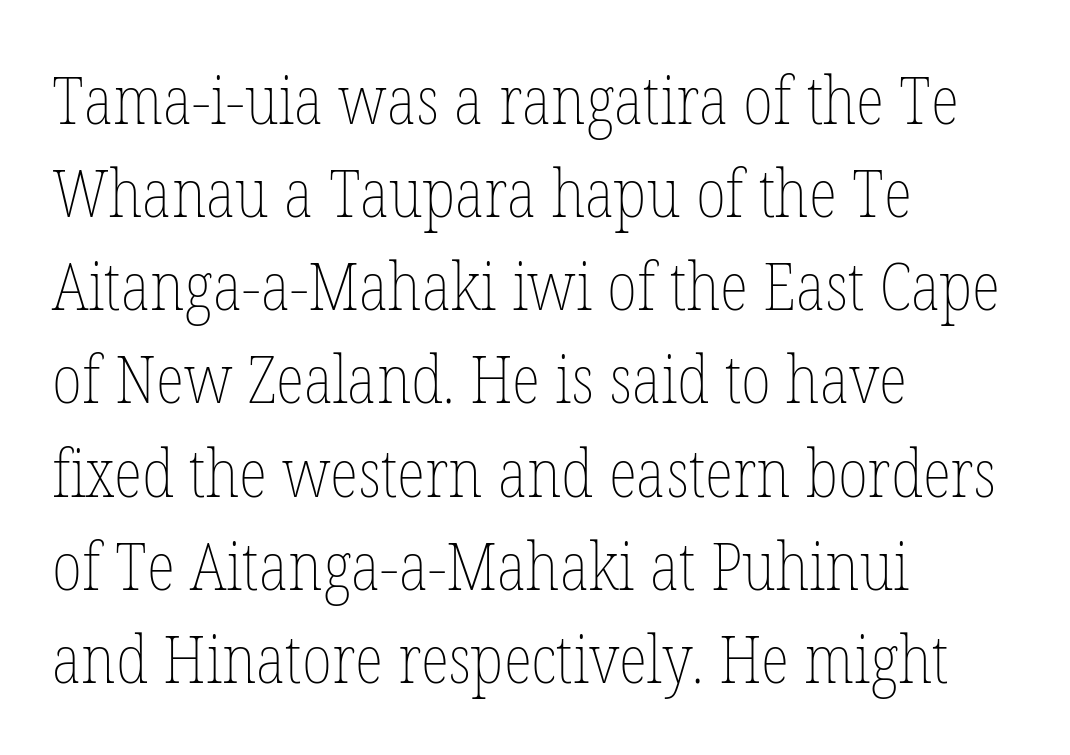
The image shows 67 px thin, condensed type, upright; set left-aligned, normal line spacing (1.39x), normal letter spacing, not underlined; low stroke contrast and a medium x-height.
